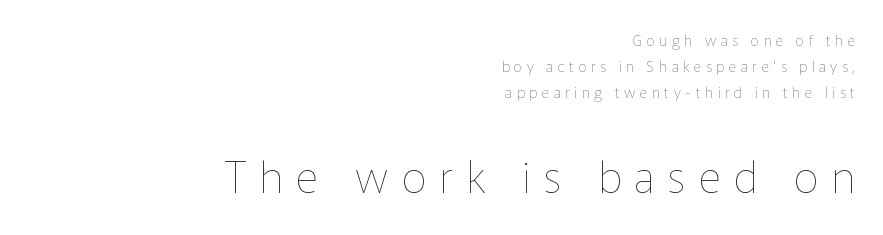
Q: Is the text bold? A: No.
Q: Is the text italic (slanted)? A: No, it is upright.
Q: Is the text underlined? A: No.
Q: How is the paragraph aligned? A: Right-aligned.
Q: Is the spacing between letters normal or unusually wide? A: Unusually wide.
Q: Which block of text is set in a larger size, the first (top) or the second (bottom)? A: The second (bottom) one.
Q: Width (condensed, normal, or wide)? A: Normal.
Q: Stroke contrast? A: Low.
Q: x-height? A: Medium.
Q: Monospaced? A: No.
